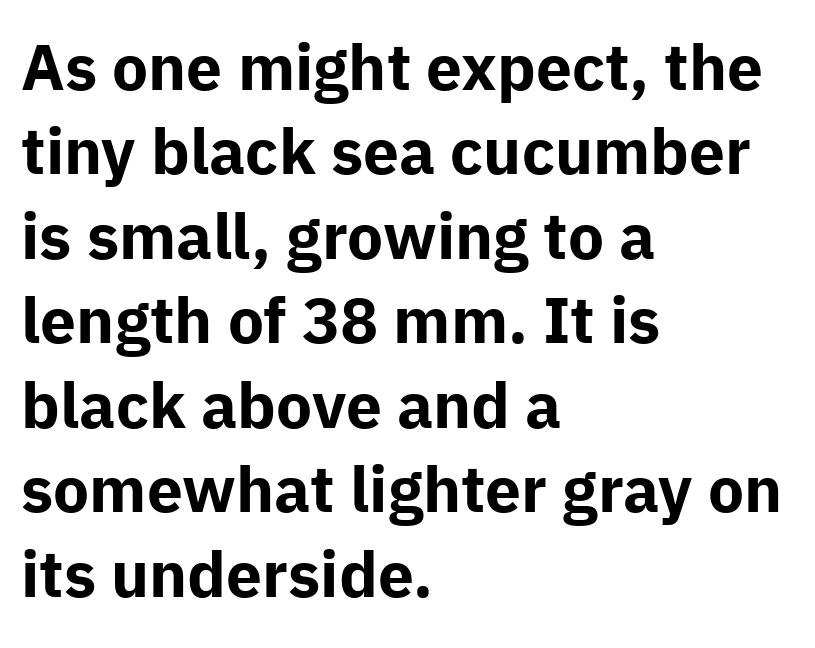
The image shows 64 px bold sans-serif type, upright; set left-aligned, normal line spacing (1.32x), normal letter spacing, not underlined; low stroke contrast and a medium x-height.
